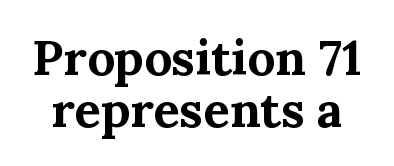
The image shows 49 px bold serif type, upright; set tight line spacing (1.06x), normal letter spacing, not underlined; medium stroke contrast and a medium x-height.
